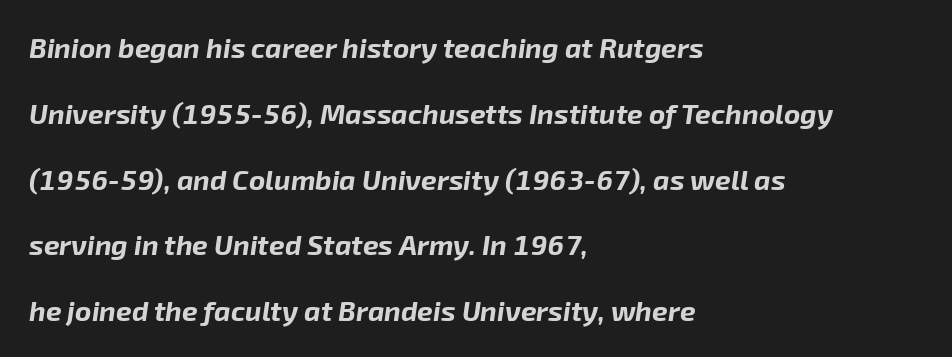
{"italic": "yes", "lean": "right", "slant_degrees": 8, "bold": "yes", "weight": "bold", "width": "normal", "stroke_contrast": "low", "x_height": "medium", "monospaced": "no", "underline": "no", "align": "left", "line_spacing": "loose", "line_spacing_ratio": 2.35, "letter_spacing": "normal", "letter_spacing_em": 0.0, "glyph_px": 28}
